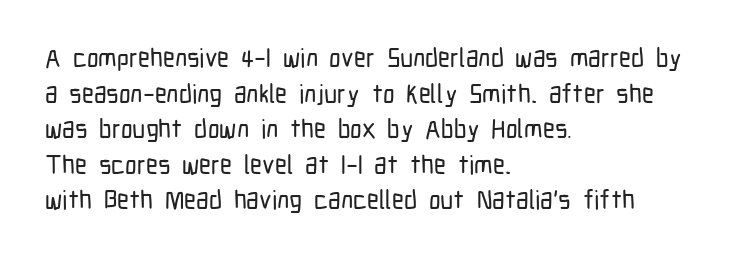
The image shows 26 px text type, upright; set left-aligned, normal line spacing (1.37x), normal letter spacing, not underlined.
